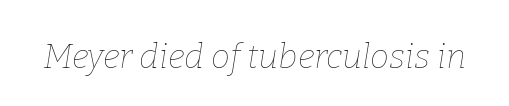
Q: Is the text bold? A: No.
Q: Is the text italic (slanted)? A: Yes, it leans right by about 9 degrees.
Q: Is the text underlined? A: No.
Q: Is the spacing between letters normal or unusually wide? A: Normal.
Q: Width (condensed, normal, or wide)? A: Normal.
Q: Stroke contrast? A: Low.
Q: x-height? A: Medium.
Q: Monospaced? A: No.
